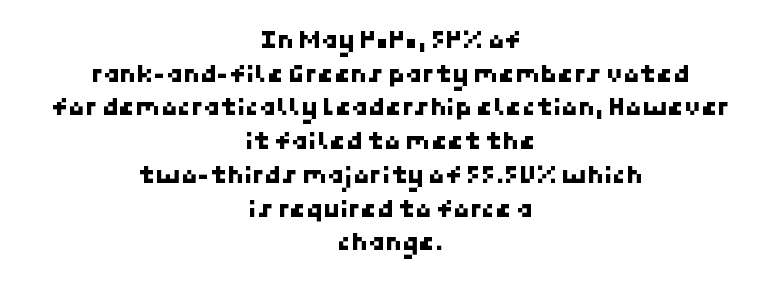
Q: Is the text underlined? A: No.
Q: How is the paragraph aligned? A: Centered.
Q: Is the spacing between letters normal or unusually wide? A: Normal.
Q: Is the spacing between lines tight, normal or loose? A: Normal.
